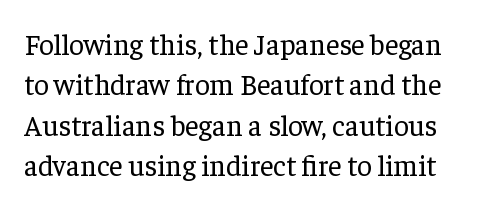
{"serif": "yes", "italic": "no", "bold": "no", "weight": "regular", "width": "normal", "stroke_contrast": "low", "x_height": "medium", "monospaced": "no", "underline": "no", "line_spacing": "normal", "line_spacing_ratio": 1.39, "letter_spacing": "normal", "letter_spacing_em": 0.0, "glyph_px": 29}
